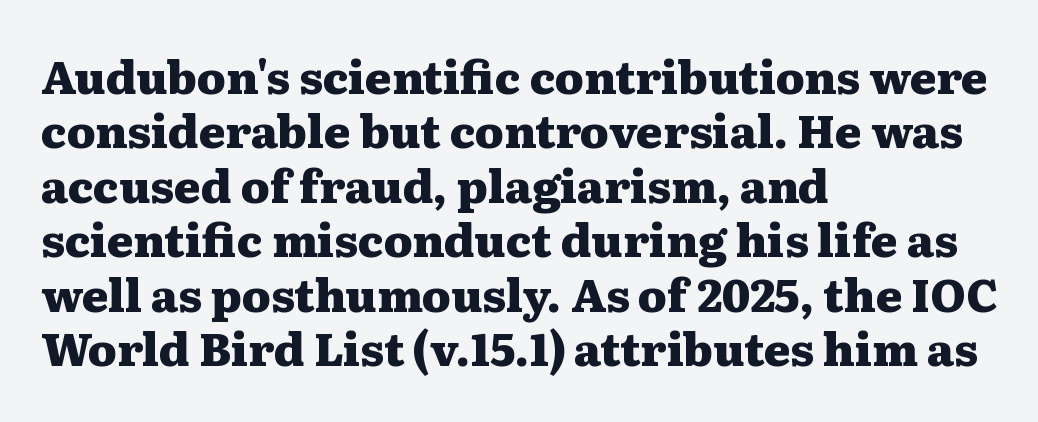
Q: Is the text bold? A: Yes.
Q: Is the text italic (slanted)? A: No, it is upright.
Q: Is the typeface a serif or a sans-serif typeface? A: Serif.
Q: Is the text underlined? A: No.
Q: How is the paragraph aligned? A: Left-aligned.
Q: Is the spacing between letters normal or unusually wide? A: Normal.
Q: Width (condensed, normal, or wide)? A: Wide.
Q: Stroke contrast? A: Medium.
Q: x-height? A: Medium.
Q: Monospaced? A: No.
